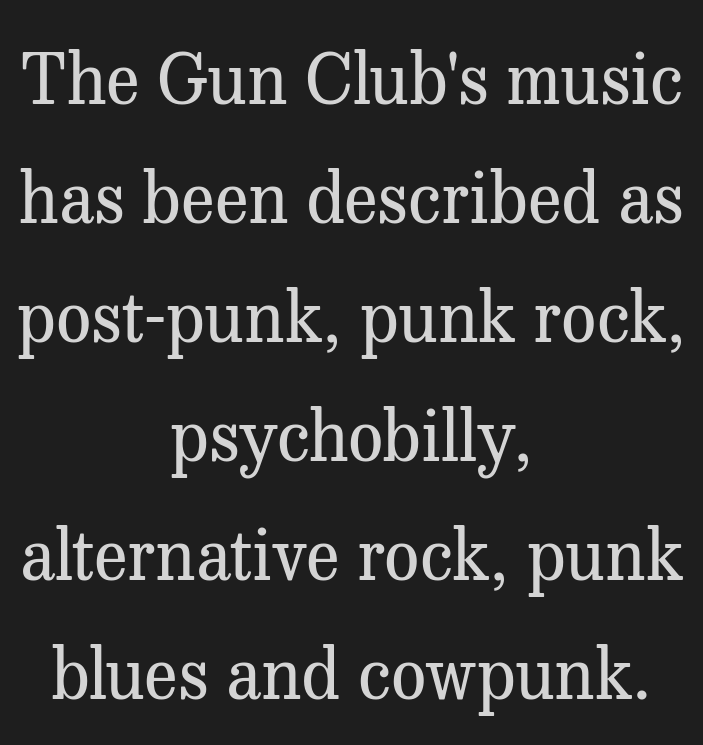
The image shows 70 px regular-weight serif type, upright; set centered, normal line spacing (1.7x), normal letter spacing, not underlined; medium stroke contrast and a medium x-height.
